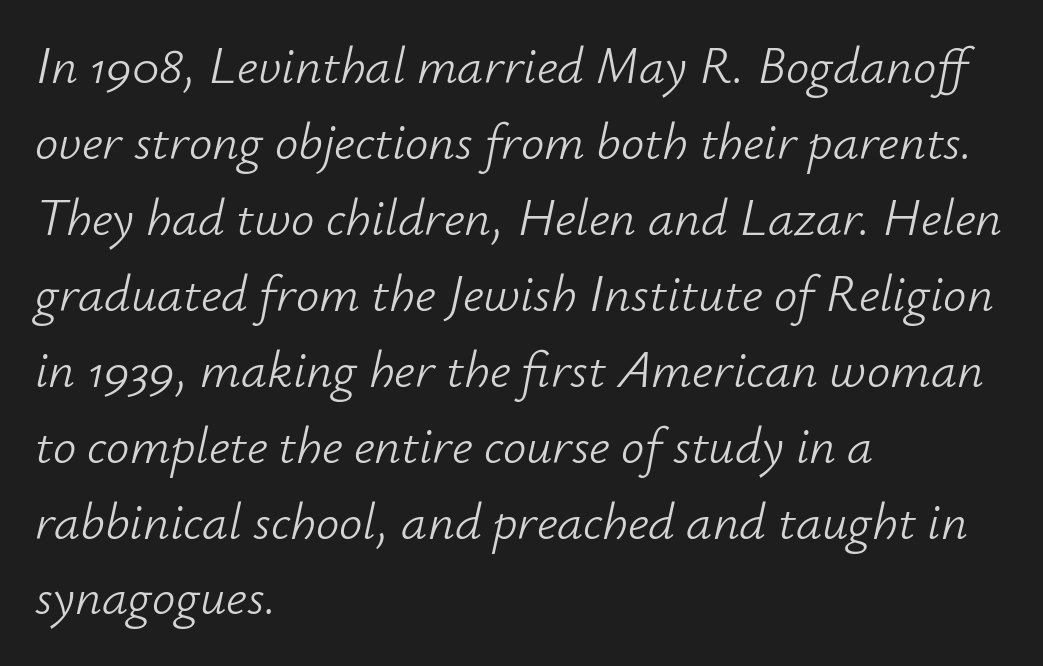
Q: Is the text bold? A: No.
Q: Is the text italic (slanted)? A: Yes, it leans right by about 12 degrees.
Q: Is the text underlined? A: No.
Q: How is the paragraph aligned? A: Left-aligned.
Q: Is the spacing between letters normal or unusually wide? A: Normal.
Q: Is the spacing between lines tight, normal or loose? A: Normal.
Q: Width (condensed, normal, or wide)? A: Normal.
Q: Stroke contrast? A: Low.
Q: x-height? A: Small.
Q: Monospaced? A: No.
